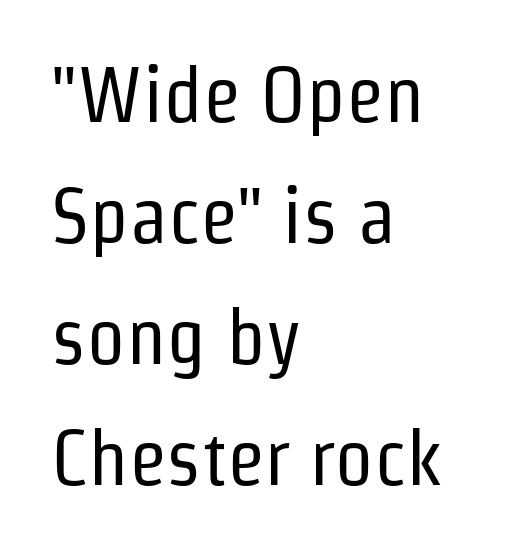
The image shows 78 px regular-weight, condensed sans-serif type, upright; set left-aligned, normal line spacing (1.55x), normal letter spacing, not underlined; low stroke contrast and a medium x-height.
